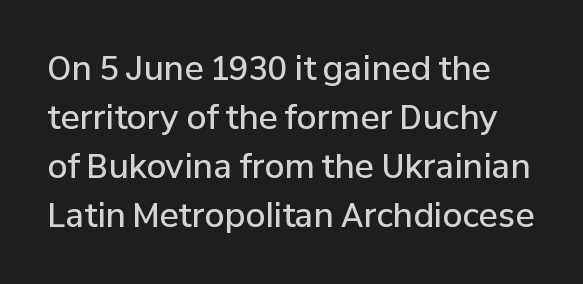
Letters rest on an invisible, unmarked baseline. Words appear dense and cohesive because spacing is normal. The text was rendered using a sans face with plain stroke endings. Characters remain perfectly vertical along every line. Every letter is mildly thick-stroked: semibold rather than bold.
